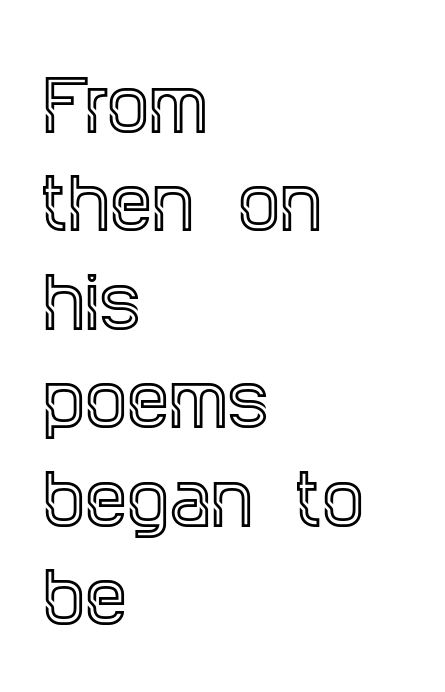
{"serif": "yes", "italic": "no", "width": "condensed", "x_height": "large", "monospaced": "no", "underline": "no", "align": "left", "line_spacing": "normal", "line_spacing_ratio": 1.47, "letter_spacing": "normal", "letter_spacing_em": 0.0, "glyph_px": 67}
